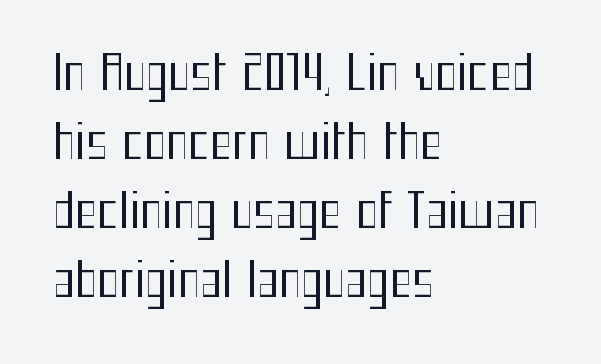
{"serif": "no", "italic": "no", "bold": "no", "weight": "regular", "width": "condensed", "stroke_contrast": "medium", "x_height": "medium", "monospaced": "no", "underline": "no", "align": "left", "line_spacing": "normal", "line_spacing_ratio": 1.47, "letter_spacing": "normal", "letter_spacing_em": 0.0, "glyph_px": 47}
